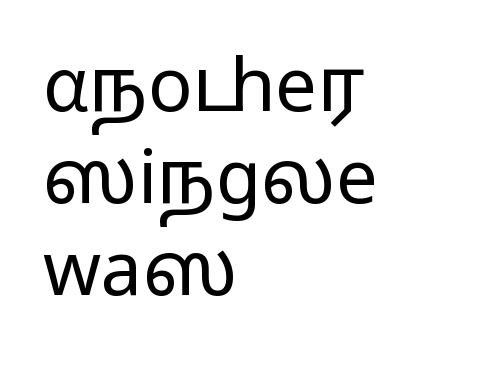
Q: Is the text bold? A: No.
Q: Is the text italic (slanted)? A: No, it is upright.
Q: Is the typeface a serif or a sans-serif typeface? A: Sans-serif.
Q: Is the text underlined? A: No.
Q: How is the paragraph aligned? A: Left-aligned.
Q: Is the spacing between letters normal or unusually wide? A: Normal.
Q: Width (condensed, normal, or wide)? A: Wide.
Q: Stroke contrast? A: Low.
Q: x-height? A: Medium.
Q: Monospaced? A: No.
